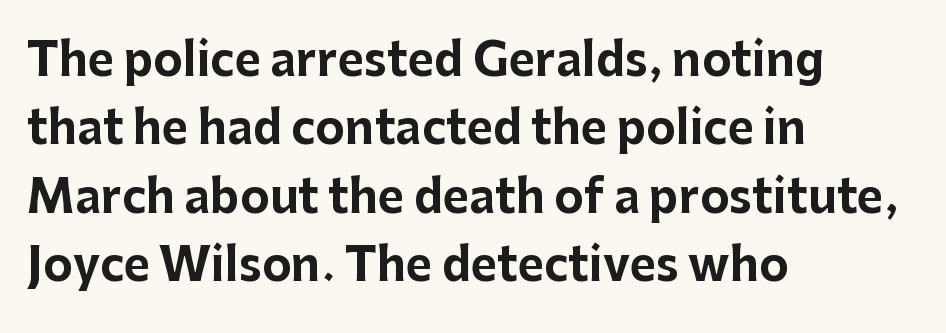
In terms of leading, this rendering sits right in the middle. The tracking reads as untouched default to a designer's eye. These lines are rendered in a variable-pitch font. These lines were composed using upright roman letters. Stroke thickness is high; the sample reads as a true bold. Words float on clear page, feet unadorned.
